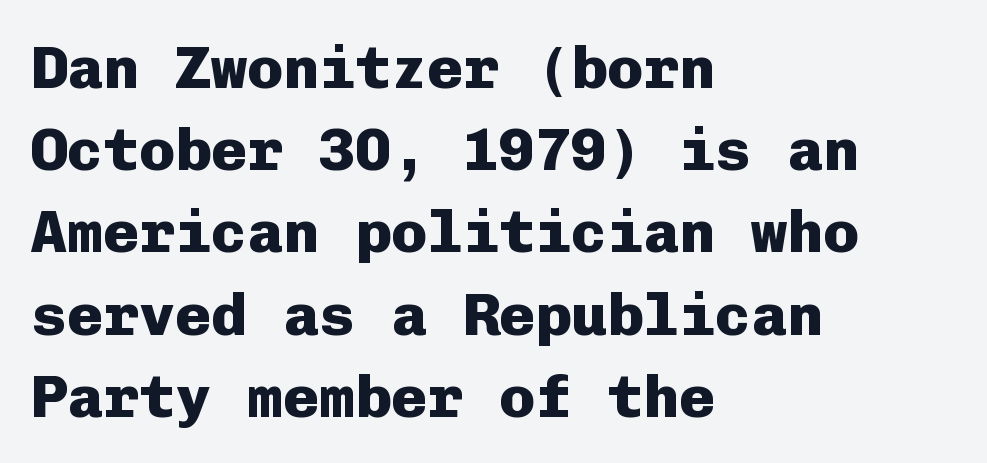
Does the lettering tilt? It doesn't — this is upright. The line-height multiplier appears to be the usual default. The face used here is a sans, in the tradition of grotesques and geometrics. This sample has the even, mechanical cadence of fixed-width lettering. The horizontal fit of the characters is conventional and even. Notice how thick the strokes are: this is what a full bold looks like.
